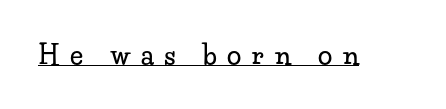
{"italic": "no", "underline": "yes", "letter_spacing": "wide", "letter_spacing_em": 0.41, "glyph_px": 26}
